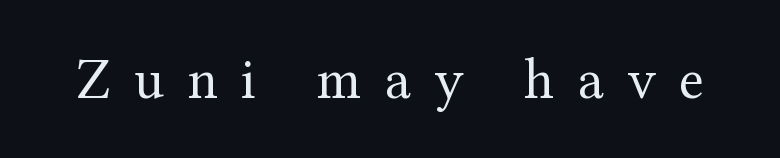
The font family rendered here belongs to the serif group. Looks like regular typesetting: each glyph gets only the width it needs. On a weight scale, this lands at 450 or below. Caption: expanded tracking, letters set apart.
